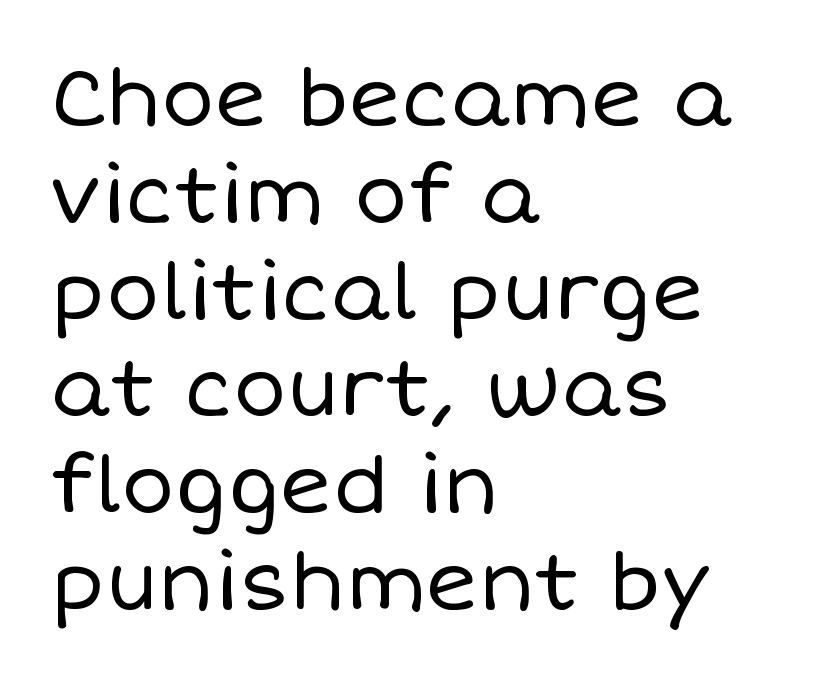
Ascenders rise straight up at ninety degrees. The typesetter chose a ragged-right arrangement here. The letters advance in unequal steps, a hallmark of proportional type. How are the letters spaced? Ordinarily, with no added tracking.
